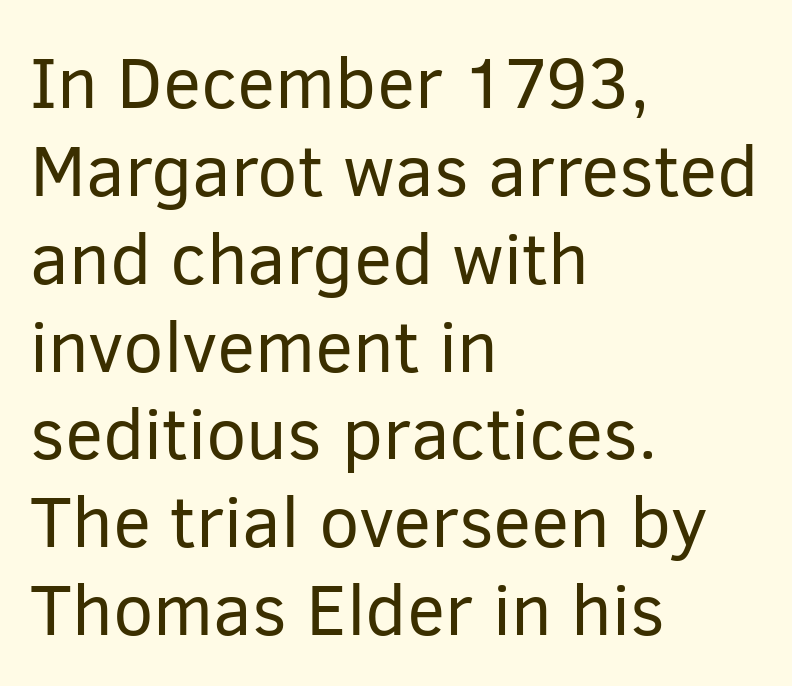
The space beneath each line is pristine and unruled. Nothing sits at the stroke ends, so this counts as sans-serif. Ascenders rise straight up at ninety degrees. This is not heavy type; no bold has been used.
